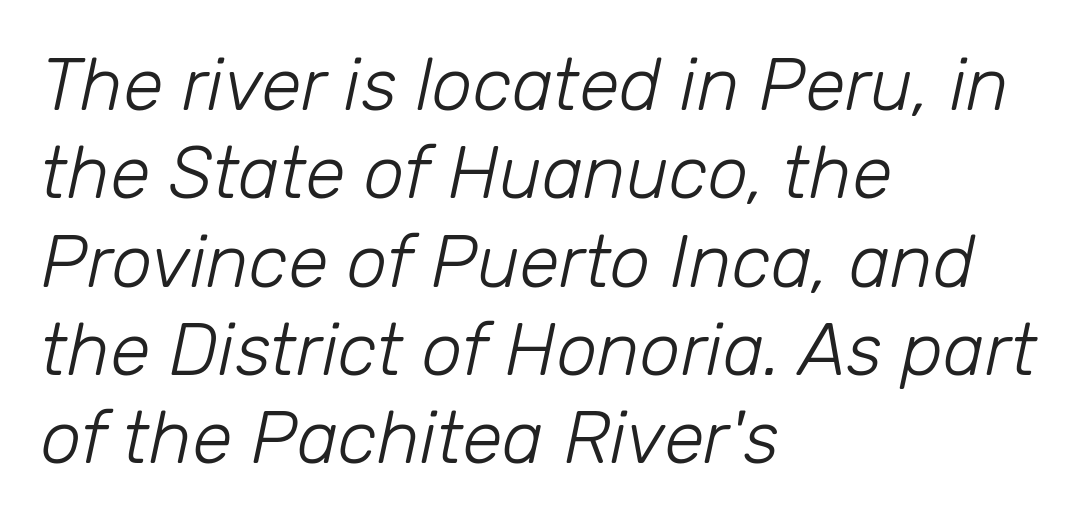
Each letter keeps its own natural width here, so spacing adapts to shape. Emphasis-style slanted type is in use. Line starts are locked; line ends wander. Heft: none added — not bold. A typesetter would call this zero additional tracking.
